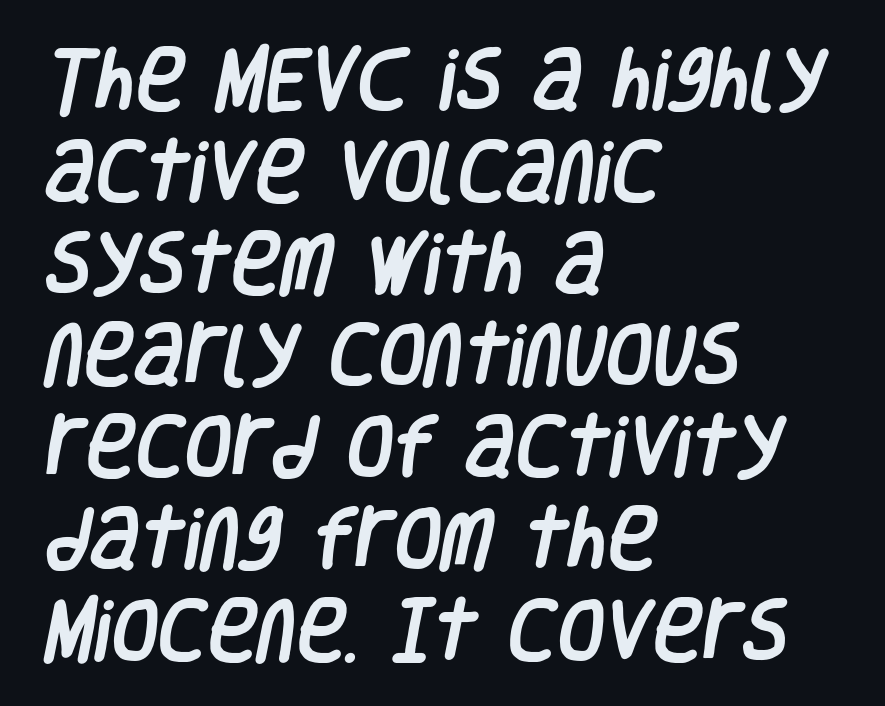
{"serif": "no", "width": "condensed", "stroke_contrast": "low", "x_height": "large", "monospaced": "no", "underline": "no", "align": "left", "line_spacing": "normal", "line_spacing_ratio": 1.35, "letter_spacing": "normal", "letter_spacing_em": 0.0, "glyph_px": 68}
